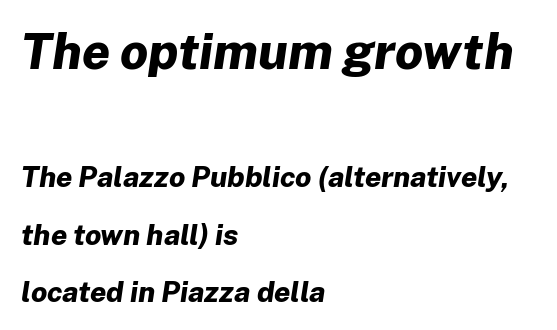
The image shows 50 px bold type, italic (leaning right); set left-aligned, loose line spacing (1.97x), normal letter spacing, not underlined; the first (top) block is 1.72x larger; low stroke contrast and a medium x-height.
